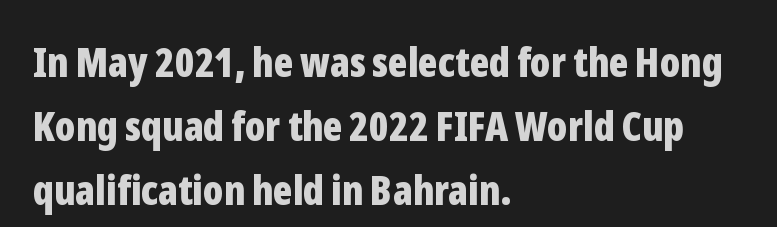
Q: Is the text bold? A: Yes.
Q: Is the text italic (slanted)? A: No, it is upright.
Q: Is the typeface a serif or a sans-serif typeface? A: Sans-serif.
Q: Is the text underlined? A: No.
Q: How is the paragraph aligned? A: Left-aligned.
Q: Is the spacing between letters normal or unusually wide? A: Normal.
Q: Is the spacing between lines tight, normal or loose? A: Normal.
Q: Width (condensed, normal, or wide)? A: Condensed.
Q: Stroke contrast? A: Low.
Q: x-height? A: Medium.
Q: Monospaced? A: No.
